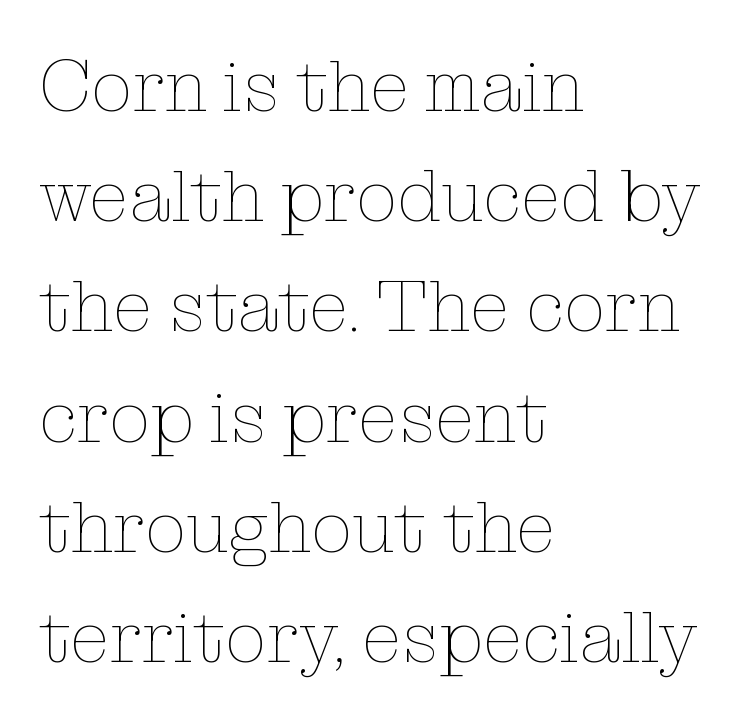
Only glyphs here, with clear space below each row. The passage shown is typed in a proportional face where columns would drift. One-word summary of the alignment: left. The letters stand upright; this is a roman face.
